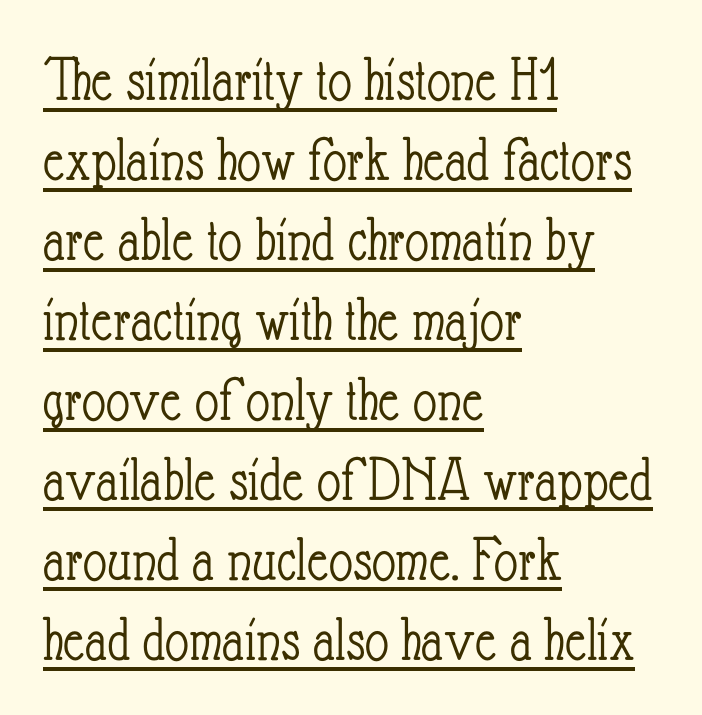
The image shows 65 px light, condensed type, upright; set left-aligned, line spacing 1.23x, normal letter spacing, underlined; low stroke contrast and a small x-height.
